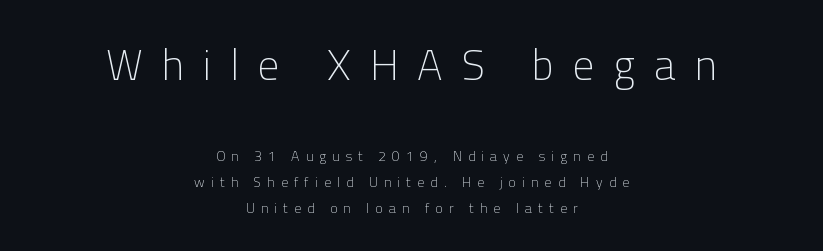
The image shows 43 px light sans-serif type, upright; set centered, line spacing 1.86x, unusually wide letter spacing (+0.44 em), not underlined; the first (top) block is 3.07x larger; low stroke contrast and a medium x-height.
